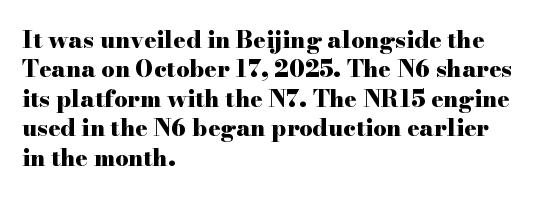
In terms of posture, this sample is upright. Whoever set this chose a conventional vertical rhythm. The space directly below the letters is spotless. A typesetter would call this zero additional tracking.
